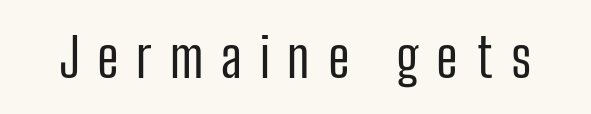
Is the type heavy? It reads as light-to-regular instead. Character widths vary here, with narrow letters taking less room than wide ones. A clean baseline with only descenders dipping below it. Here the glyphs are tracked loosely, breaking word shapes into spaced letters.
